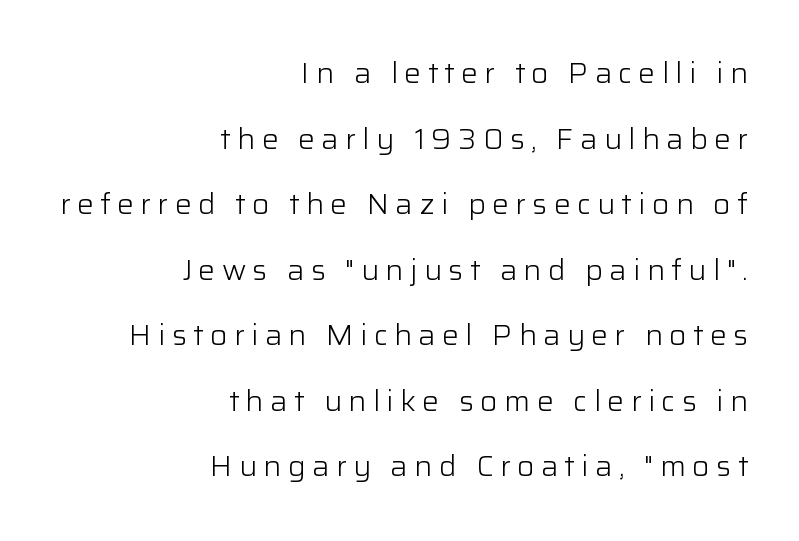
{"serif": "no", "italic": "no", "bold": "no", "weight": "light", "width": "normal", "stroke_contrast": "low", "x_height": "medium", "monospaced": "no", "underline": "no", "align": "right", "line_spacing": "loose", "line_spacing_ratio": 2.34, "letter_spacing": "wide", "letter_spacing_em": 0.23, "glyph_px": 28}
